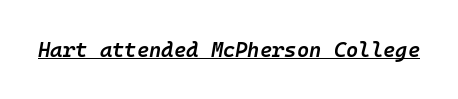
A fair bit of extra ink — the face is semibold, not bold. The letters are slanted; this is an italic face. Looks like someone drew a line under every word here. Look at the tracking — it's just the regular setting, nothing added.
